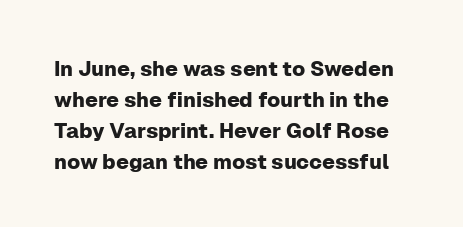
{"italic": "no", "underline": "no", "line_spacing": "normal", "line_spacing_ratio": 1.47, "letter_spacing": "normal", "letter_spacing_em": 0.0, "glyph_px": 21}
